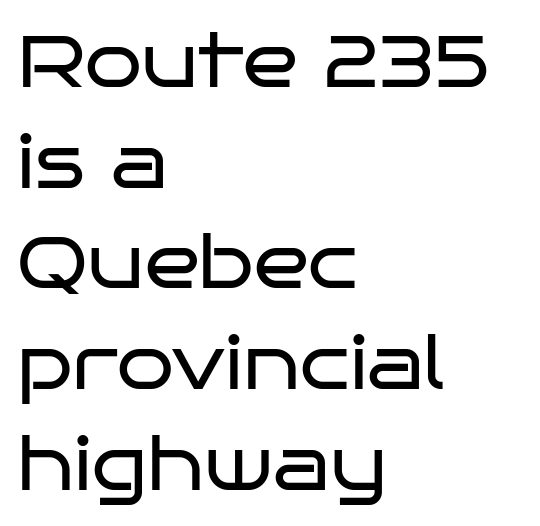
Q: Is the text bold? A: No.
Q: Is the text italic (slanted)? A: No, it is upright.
Q: Is the typeface a serif or a sans-serif typeface? A: Sans-serif.
Q: Is the text underlined? A: No.
Q: How is the paragraph aligned? A: Left-aligned.
Q: Is the spacing between letters normal or unusually wide? A: Normal.
Q: Is the spacing between lines tight, normal or loose? A: Normal.
Q: Width (condensed, normal, or wide)? A: Wide.
Q: Stroke contrast? A: Low.
Q: x-height? A: Large.
Q: Monospaced? A: No.
